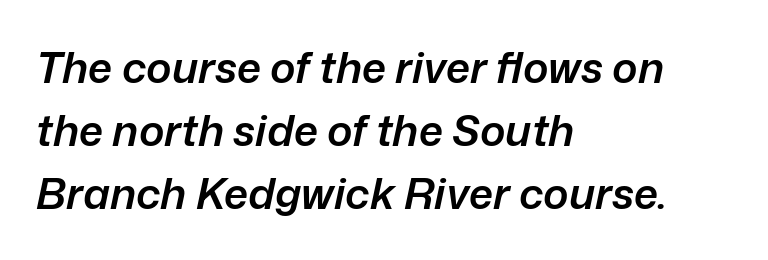
{"italic": "yes", "lean": "right", "slant_degrees": 12, "bold": "semi", "weight": "semibold", "width": "normal", "stroke_contrast": "low", "x_height": "medium", "monospaced": "no", "underline": "no", "align": "left", "line_spacing": "normal", "line_spacing_ratio": 1.47, "letter_spacing": "normal", "letter_spacing_em": 0.0, "glyph_px": 43}
